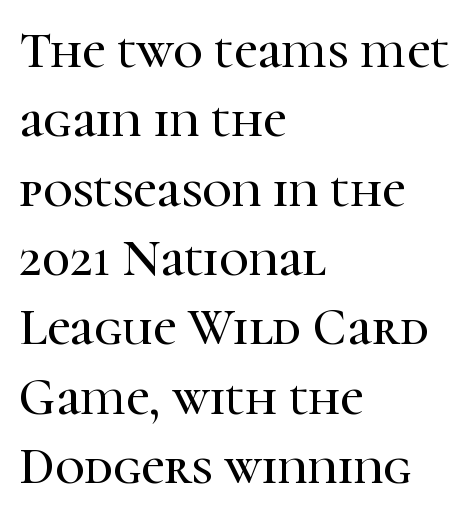
Q: Is the text italic (slanted)? A: No, it is upright.
Q: Is the typeface a serif or a sans-serif typeface? A: Serif.
Q: Is the text underlined? A: No.
Q: How is the paragraph aligned? A: Left-aligned.
Q: Is the spacing between letters normal or unusually wide? A: Normal.
Q: Is the spacing between lines tight, normal or loose? A: Normal.
Q: Width (condensed, normal, or wide)? A: Normal.
Q: Stroke contrast? A: High.
Q: x-height? A: Medium.
Q: Monospaced? A: No.
